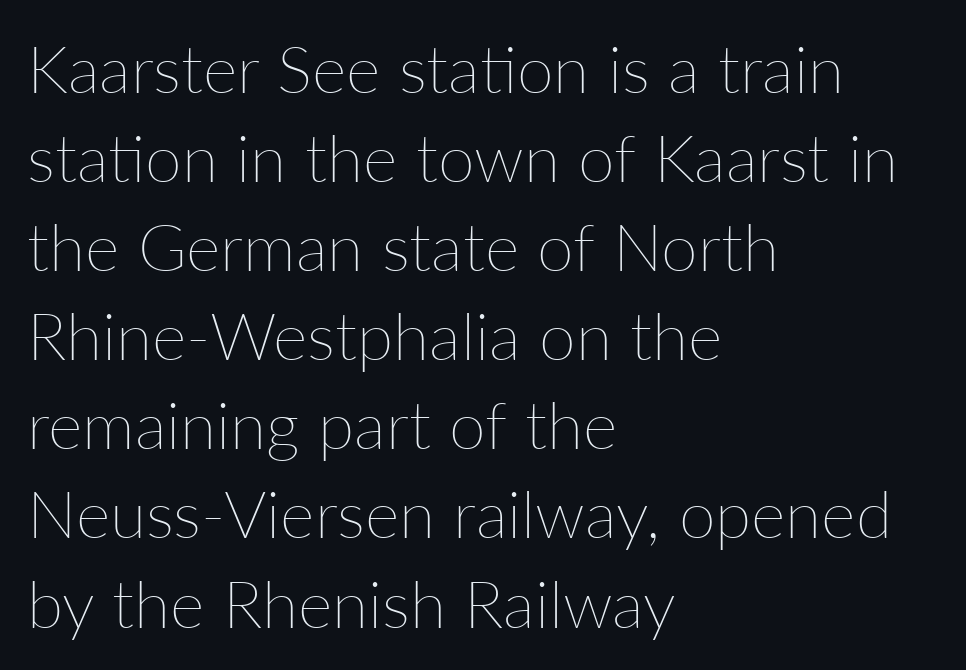
The typesetter chose a ragged-right arrangement here. Reading down the column, the eye jumps a familiar distance to each next line. The letters sit at their default tracking, neither squeezed nor spread. Think standard paragraph weight, or any step lighter than that. Looks like regular typesetting: each glyph gets only the width it needs.
